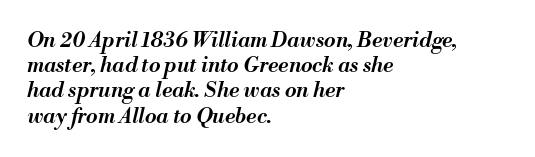
Q: Is the text bold? A: Semi-bold.
Q: Is the text italic (slanted)? A: Yes, it leans right by about 13 degrees.
Q: Is the text underlined? A: No.
Q: How is the paragraph aligned? A: Left-aligned.
Q: Is the spacing between letters normal or unusually wide? A: Normal.
